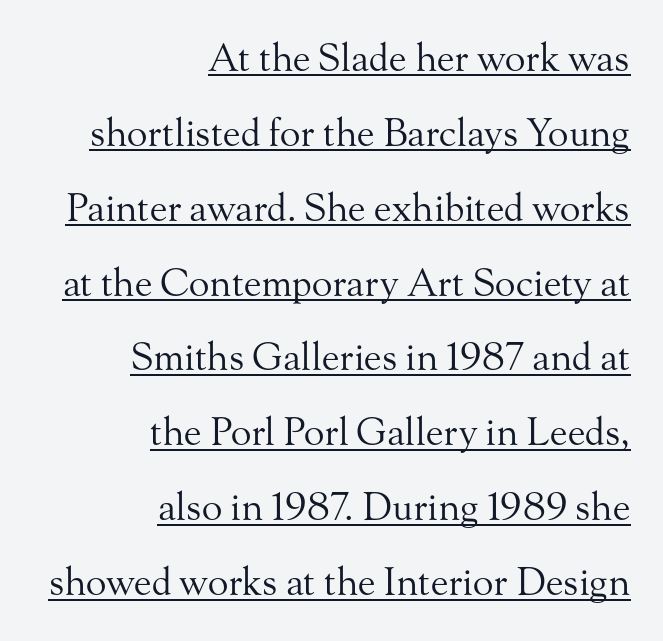
The image shows 38 px regular-weight serif type, upright; set right-aligned, loose line spacing (1.97x), normal letter spacing, underlined; medium stroke contrast and a small x-height.
